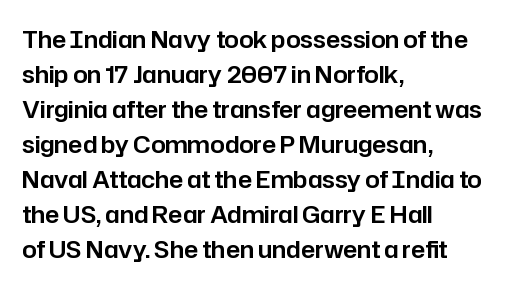
Left-aligned paragraph, ragged on the right. This sample uses an upright cut, with every glyph sitting square on the baseline. Only glyphs here, with clear space below each row. In terms of letterspacing, this is plain default setting. The line-height multiplier appears to be the usual default.
